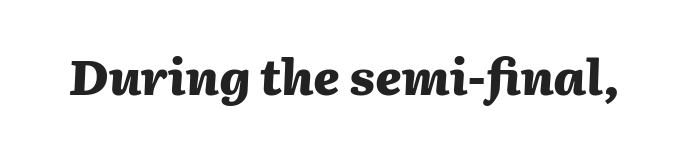
Q: Is the text bold? A: Yes.
Q: Is the text italic (slanted)? A: Yes, it leans right by about 2 degrees.
Q: Is the text underlined? A: No.
Q: Is the spacing between letters normal or unusually wide? A: Normal.
Q: Width (condensed, normal, or wide)? A: Normal.
Q: Stroke contrast? A: Medium.
Q: x-height? A: Medium.
Q: Monospaced? A: No.
